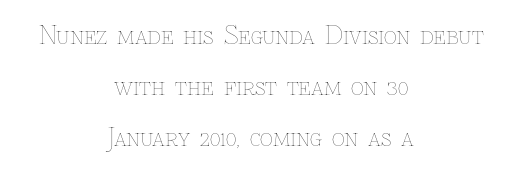
Q: Is the text bold? A: No.
Q: Is the text italic (slanted)? A: No, it is upright.
Q: Is the text underlined? A: No.
Q: How is the paragraph aligned? A: Centered.
Q: Is the spacing between letters normal or unusually wide? A: Normal.
Q: Is the spacing between lines tight, normal or loose? A: Loose.
